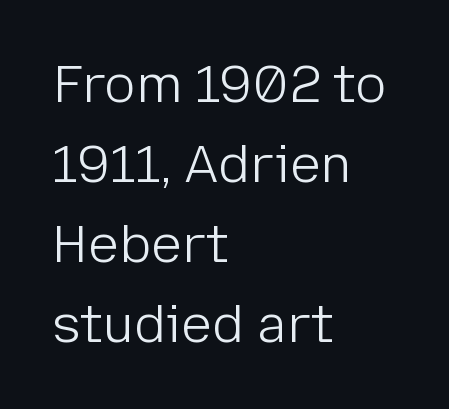
{"serif": "no", "italic": "no", "bold": "no", "weight": "light", "width": "normal", "stroke_contrast": "low", "x_height": "medium", "monospaced": "no", "underline": "no", "align": "left", "line_spacing": "normal", "line_spacing_ratio": 1.54, "letter_spacing": "normal", "letter_spacing_em": 0.0, "glyph_px": 52}
